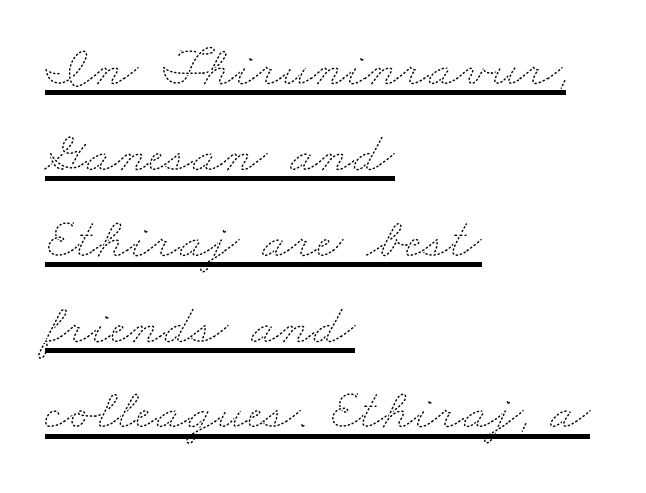
The image shows 58 px thin, wide type; set left-aligned, normal line spacing (1.48x), normal letter spacing, underlined; medium stroke contrast and a small x-height.
